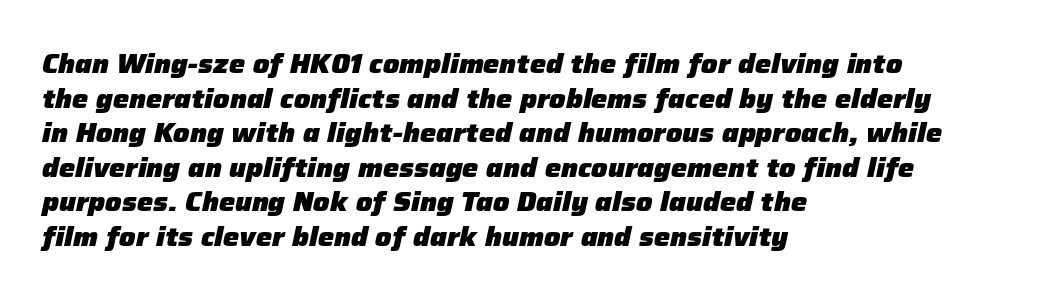
{"italic": "yes", "lean": "right", "slant_degrees": 12, "bold": "yes", "underline": "no", "align": "left", "line_spacing": "normal", "line_spacing_ratio": 1.28, "letter_spacing": "normal", "letter_spacing_em": 0.0, "glyph_px": 27}
